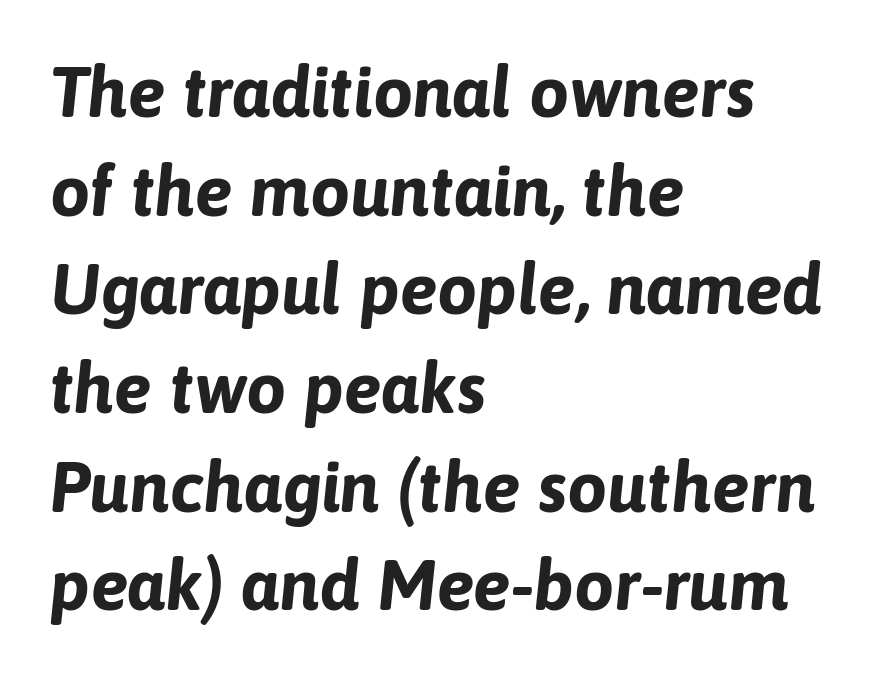
Here the designer chose a conventional face with non-uniform glyph widths. Leftover space on each line is placed entirely after the last word. Is there much room between lines? A standard amount, neither cramped nor airy. The typography opts for an oblique posture over an upright one. The specimen omits any rule beneath the text block's lines. Letter spacing: default.
